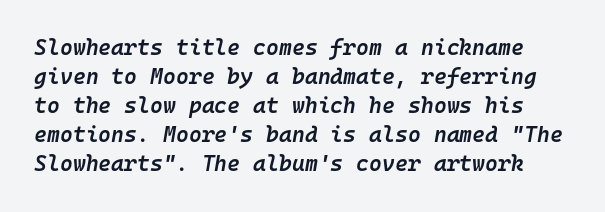
Q: Is the text bold? A: Semi-bold.
Q: Is the text italic (slanted)? A: Yes, it leans right by about 10 degrees.
Q: Is the text underlined? A: No.
Q: Is the spacing between letters normal or unusually wide? A: Normal.
Q: Is the spacing between lines tight, normal or loose? A: Normal.
